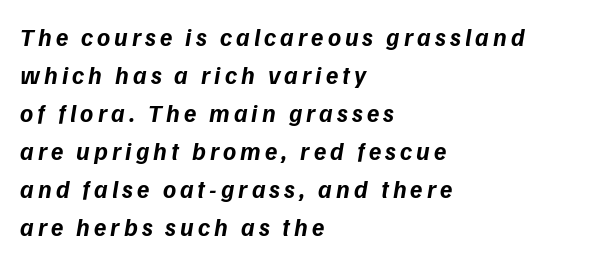
The image shows 25 px bold type, italic (leaning right); set left-aligned, normal line spacing (1.52x), not underlined.
